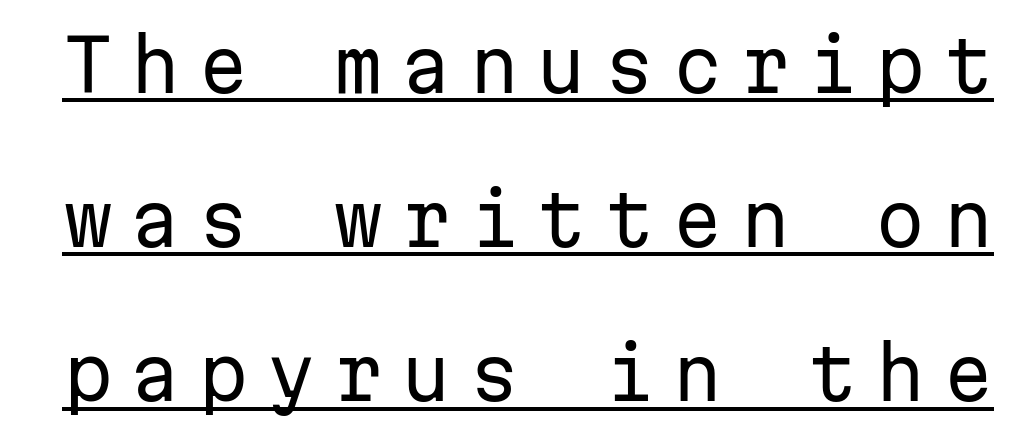
Q: Is the text bold? A: No.
Q: Is the text italic (slanted)? A: No, it is upright.
Q: Is the typeface a serif or a sans-serif typeface? A: Sans-serif.
Q: Is the text underlined? A: Yes.
Q: Is the spacing between letters normal or unusually wide? A: Unusually wide.
Q: Is the spacing between lines tight, normal or loose? A: Loose.
Q: Width (condensed, normal, or wide)? A: Normal.
Q: Stroke contrast? A: Low.
Q: x-height? A: Medium.
Q: Monospaced? A: Yes.
